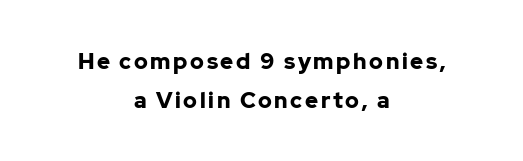
In CSS terms this would be text-align: center. The gap between lines stays unmarked. Do the letters lean? They stand straight. Weight: bold.
